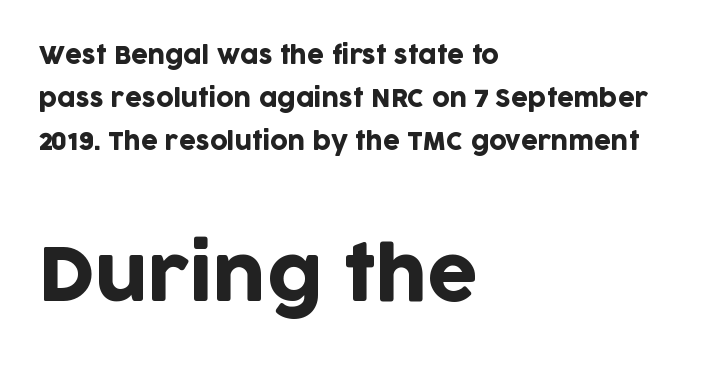
{"serif": "no", "italic": "no", "width": "normal", "stroke_contrast": "low", "x_height": "large", "monospaced": "no", "underline": "no", "align": "left", "line_spacing_ratio": 1.8, "letter_spacing": "normal", "letter_spacing_em": 0.0, "larger_block": "second", "size_ratio": 3.04, "glyph_px": 73}
